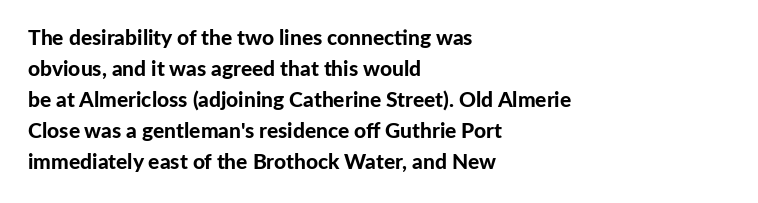
These lines keep a tight, regular rhythm from letter to letter. The typesetting leans heavy: a genuine bold. Line beginnings align vertically; line endings do not. If you drew a line through each stem, it would be perfectly vertical. Letters rest on an invisible, unmarked baseline.
